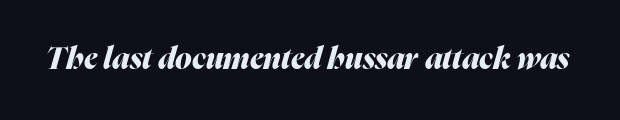
Think of a printed novel: that variable character pitch is what you see here. These lines carry a lot of weight — the face is fully bold. Any mark beneath the type? The region is blank. This rendering leaves character spacing at its baseline value. This sample uses an oblique cut, with every glyph tilted off the vertical.
